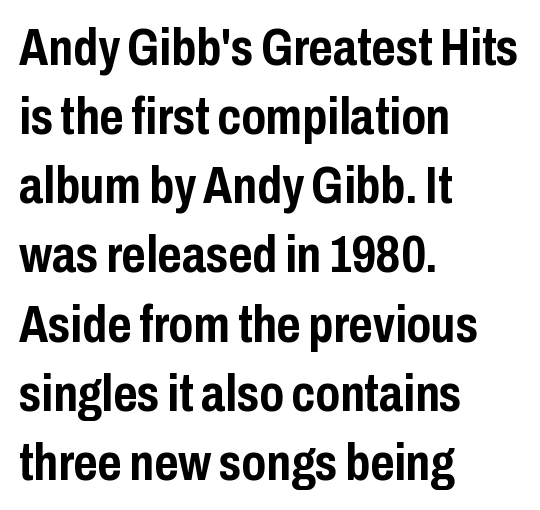
Letterform terminals end flat and unadorned throughout the passage. The glyphs have the mass of a bold cut. Short and long lines alike share a common starting point at left. Varying glyph widths throughout — classic text-font behaviour.
